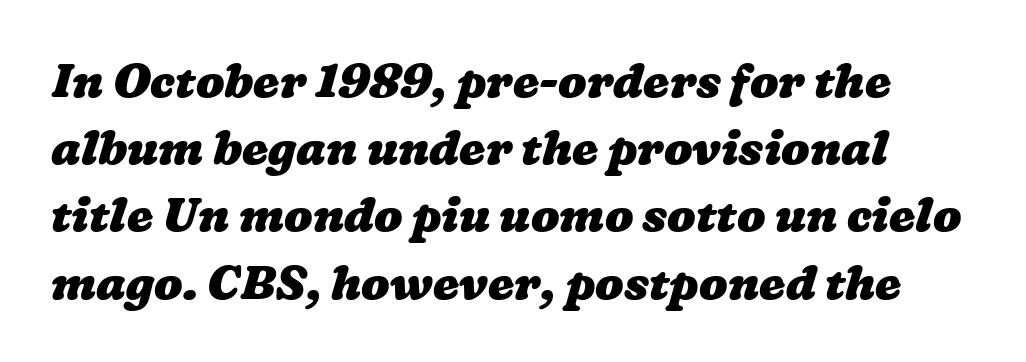
{"bold": "yes", "weight": "heavy", "width": "wide", "stroke_contrast": "low", "x_height": "medium", "monospaced": "no", "underline": "no", "line_spacing": "normal", "line_spacing_ratio": 1.43, "letter_spacing": "normal", "letter_spacing_em": 0.0, "glyph_px": 47}
